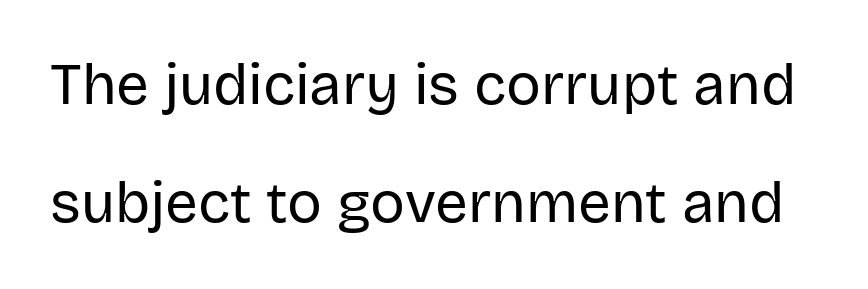
Q: Is the text bold? A: No.
Q: Is the text italic (slanted)? A: No, it is upright.
Q: Is the typeface a serif or a sans-serif typeface? A: Sans-serif.
Q: Is the text underlined? A: No.
Q: Is the spacing between letters normal or unusually wide? A: Normal.
Q: Is the spacing between lines tight, normal or loose? A: Loose.
Q: Width (condensed, normal, or wide)? A: Normal.
Q: Stroke contrast? A: Low.
Q: x-height? A: Large.
Q: Monospaced? A: No.
